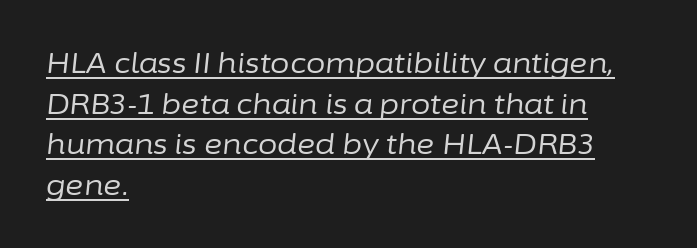
Q: Is the text bold? A: No.
Q: Is the text italic (slanted)? A: Yes, it leans right by about 6 degrees.
Q: Is the text underlined? A: Yes.
Q: How is the paragraph aligned? A: Left-aligned.
Q: Is the spacing between letters normal or unusually wide? A: Normal.
Q: Is the spacing between lines tight, normal or loose? A: Normal.
Q: Width (condensed, normal, or wide)? A: Normal.
Q: Stroke contrast? A: Low.
Q: x-height? A: Medium.
Q: Monospaced? A: No.
